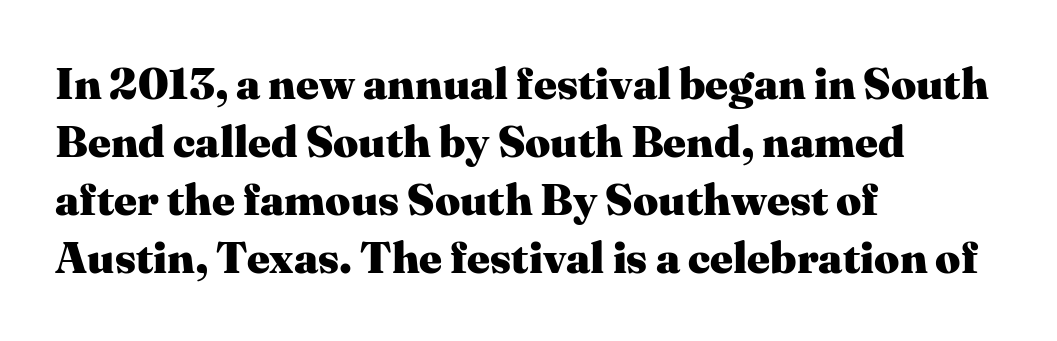
The image shows 44 px heavy serif type, upright; set left-aligned, normal line spacing (1.32x), normal letter spacing, not underlined; medium stroke contrast and a medium x-height.
